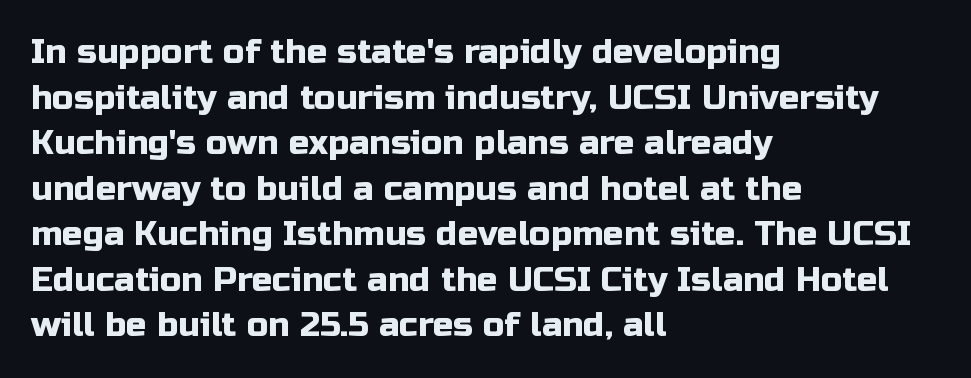
In terms of letterform style, serifs are entirely absent. These lines are set flush left with a ragged right edge. Baseline-to-baseline distance is the conventional proportion of letter height. Honestly, there is no underline to notice here at all. This sample uses an upright cut, with every glyph sitting square on the baseline.
